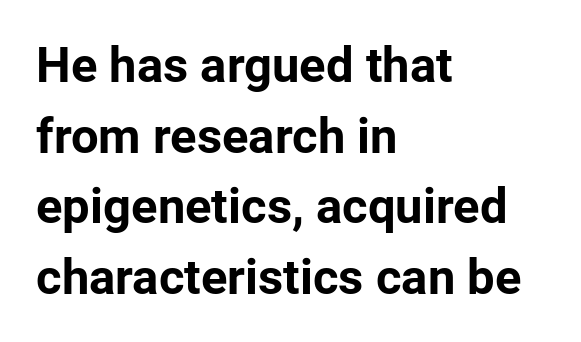
Set as a true bold cut, around the 700 mark. Serifs: no, the terminals of the letterforms are clean. Just letters on the line, the space beneath them empty. Quick note: interline space is typical. A student would call this left alignment; a typographer would say flush left, rag right. This sample uses plain, unmodified letter spacing.
